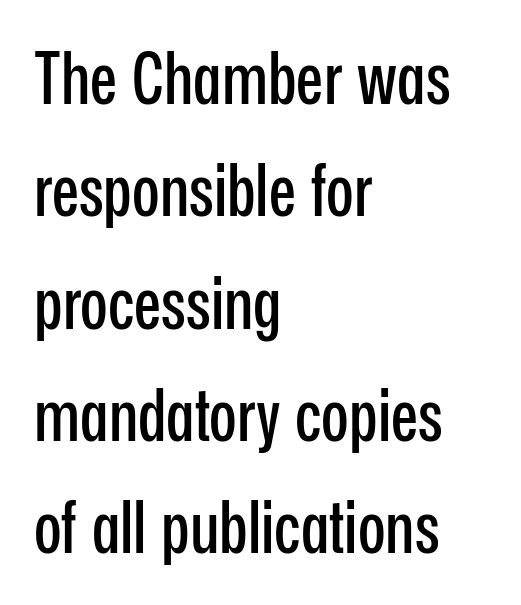
Serifs: no, the terminals of the letterforms are clean. Visually the block forms a straight wall on the left and a jagged coastline on the right. This sample uses plain, unmodified letter spacing. Notice how descenders clear the ascenders below comfortably — that's standard leading. Here the designer chose a conventional face with non-uniform glyph widths.
